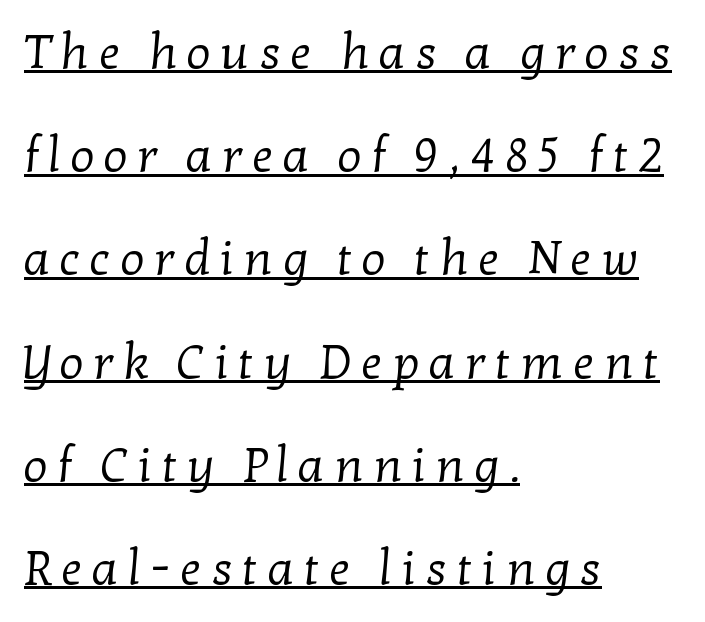
{"serif": "yes", "bold": "no", "weight": "regular", "width": "normal", "stroke_contrast": "low", "x_height": "medium", "monospaced": "no", "underline": "yes", "align": "left", "line_spacing": "loose", "line_spacing_ratio": 2.15, "letter_spacing": "wide", "letter_spacing_em": 0.2, "glyph_px": 48}
